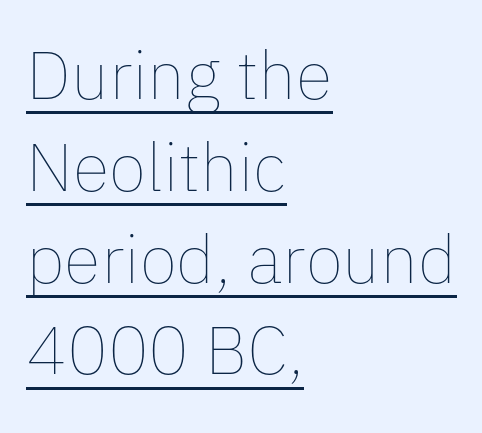
Is the block centered? No — it sits flush against the left margin. Quick note: interline space is typical. Honestly, the underline is the first thing you notice here. The type is set solid horizontally, with unmodified tracking. This is the regular roman posture of the typeface. This sample has the flowing, uneven cadence of proportional lettering.
